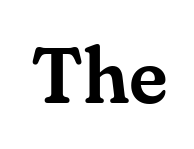
{"serif": "yes", "italic": "no", "width": "normal", "stroke_contrast": "medium", "x_height": "small", "monospaced": "no", "underline": "no", "letter_spacing": "normal", "letter_spacing_em": 0.0, "glyph_px": 78}
